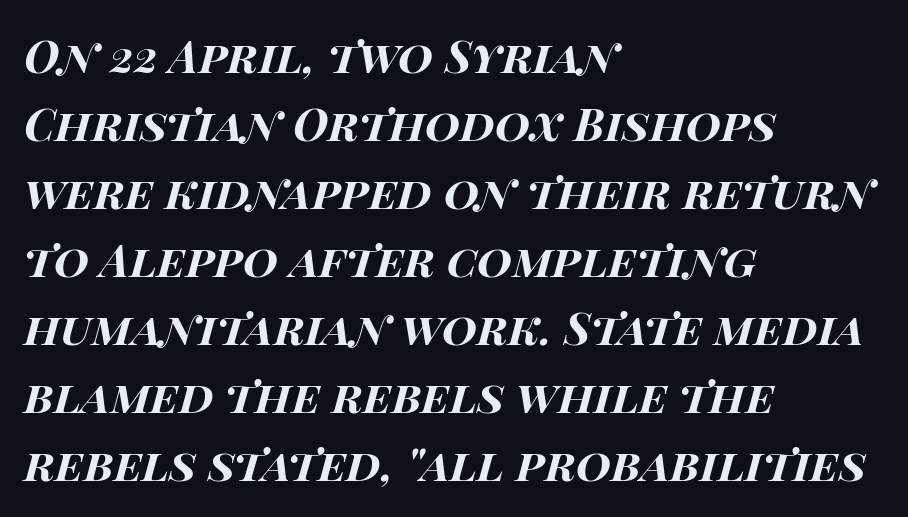
{"italic": "yes", "lean": "right", "slant_degrees": 15, "bold": "yes", "weight": "bold", "width": "wide", "stroke_contrast": "high", "x_height": "large", "monospaced": "no", "underline": "no", "align": "left", "line_spacing": "normal", "line_spacing_ratio": 1.51, "letter_spacing": "normal", "letter_spacing_em": 0.0, "glyph_px": 45}
